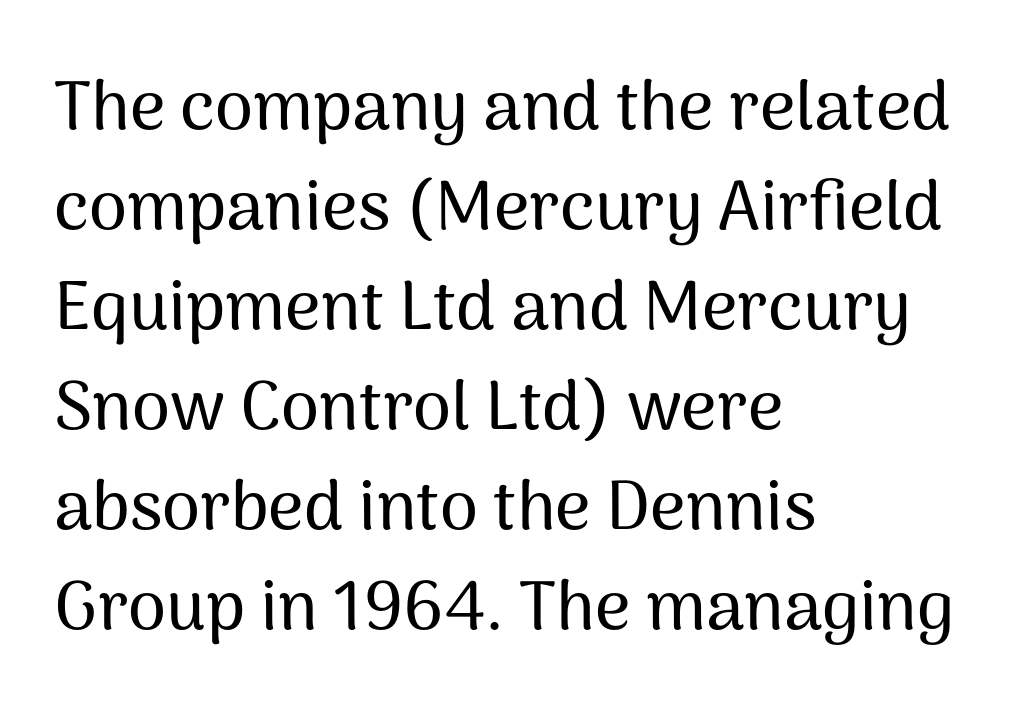
The image shows 69 px sans-serif type, upright; set left-aligned, normal line spacing (1.45x), normal letter spacing, not underlined; medium stroke contrast and a medium x-height.
